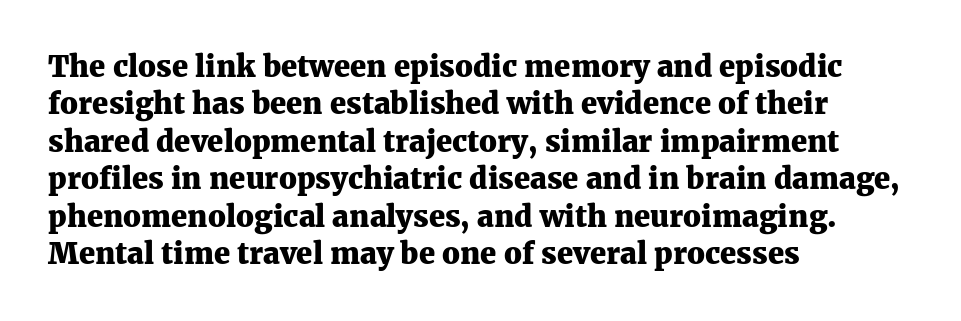
Q: Is the text bold? A: Yes.
Q: Is the text italic (slanted)? A: No, it is upright.
Q: Is the typeface a serif or a sans-serif typeface? A: Serif.
Q: Is the text underlined? A: No.
Q: How is the paragraph aligned? A: Left-aligned.
Q: Is the spacing between letters normal or unusually wide? A: Normal.
Q: Is the spacing between lines tight, normal or loose? A: Normal.
Q: Width (condensed, normal, or wide)? A: Normal.
Q: Stroke contrast? A: Medium.
Q: x-height? A: Medium.
Q: Monospaced? A: No.
